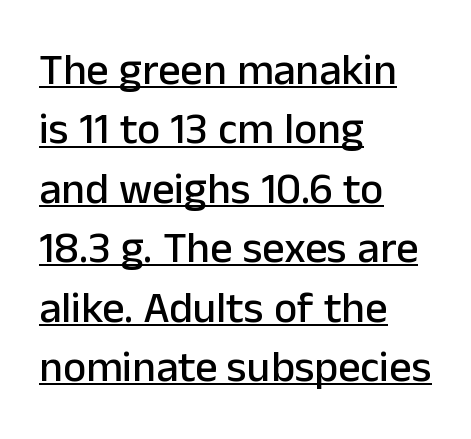
Q: Is the text italic (slanted)? A: No, it is upright.
Q: Is the typeface a serif or a sans-serif typeface? A: Sans-serif.
Q: Is the text underlined? A: Yes.
Q: How is the paragraph aligned? A: Left-aligned.
Q: Is the spacing between letters normal or unusually wide? A: Normal.
Q: Is the spacing between lines tight, normal or loose? A: Normal.
Q: Width (condensed, normal, or wide)? A: Normal.
Q: Stroke contrast? A: Low.
Q: x-height? A: Medium.
Q: Monospaced? A: No.
